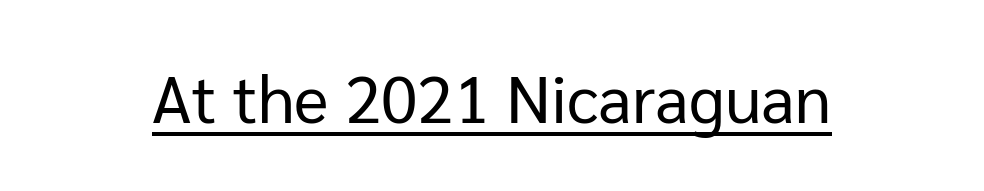
Q: Is the text bold? A: No.
Q: Is the text italic (slanted)? A: No, it is upright.
Q: Is the typeface a serif or a sans-serif typeface? A: Sans-serif.
Q: Is the text underlined? A: Yes.
Q: Is the spacing between letters normal or unusually wide? A: Normal.
Q: Width (condensed, normal, or wide)? A: Normal.
Q: Stroke contrast? A: Low.
Q: x-height? A: Medium.
Q: Monospaced? A: No.
